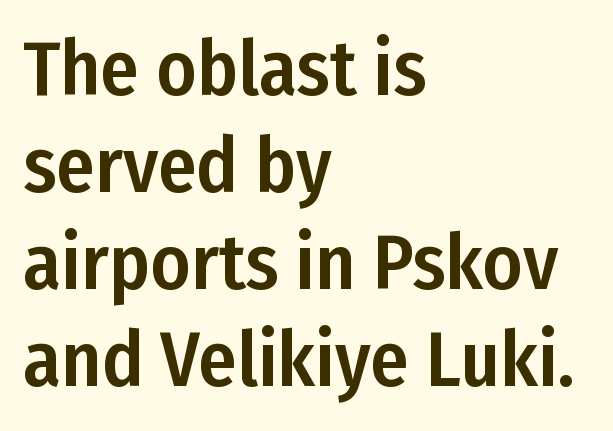
{"serif": "no", "italic": "no", "width": "condensed", "stroke_contrast": "low", "x_height": "medium", "monospaced": "no", "underline": "no", "align": "left", "line_spacing": "normal", "line_spacing_ratio": 1.26, "letter_spacing": "normal", "letter_spacing_em": 0.0, "glyph_px": 77}
